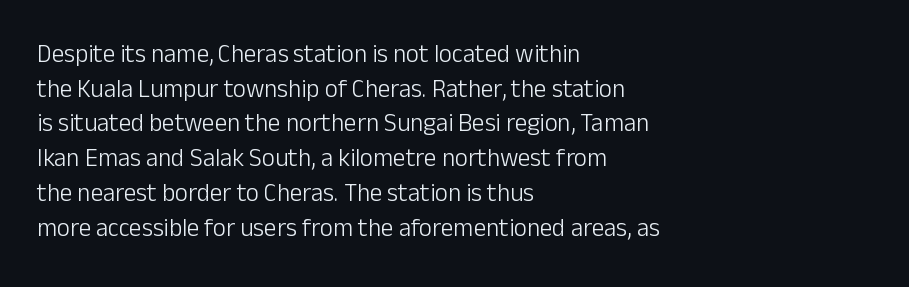
{"italic": "no", "bold": "no", "underline": "no", "align": "left", "line_spacing": "normal", "line_spacing_ratio": 1.39, "letter_spacing": "normal", "letter_spacing_em": 0.0, "glyph_px": 25}
